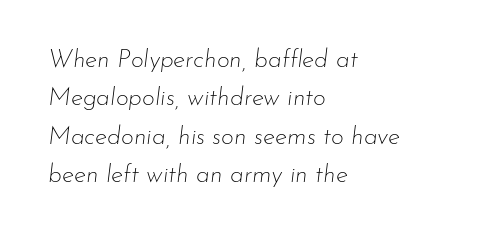
Q: Is the text bold? A: No.
Q: Is the text italic (slanted)? A: Yes, it leans right by about 7 degrees.
Q: Is the text underlined? A: No.
Q: How is the paragraph aligned? A: Left-aligned.
Q: Is the spacing between letters normal or unusually wide? A: Normal.
Q: Is the spacing between lines tight, normal or loose? A: Normal.
